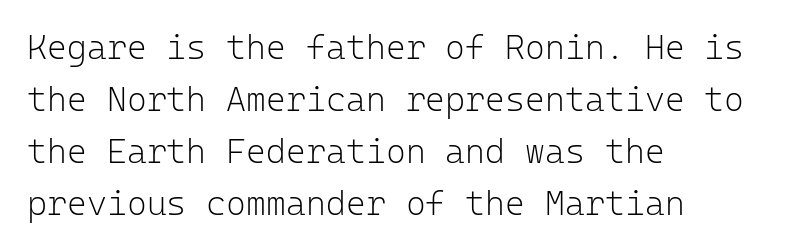
{"serif": "no", "italic": "no", "bold": "no", "weight": "light", "width": "normal", "stroke_contrast": "low", "x_height": "medium", "monospaced": "yes", "underline": "no", "align": "left", "line_spacing": "normal", "line_spacing_ratio": 1.53, "letter_spacing": "normal", "letter_spacing_em": 0.0, "glyph_px": 34}
